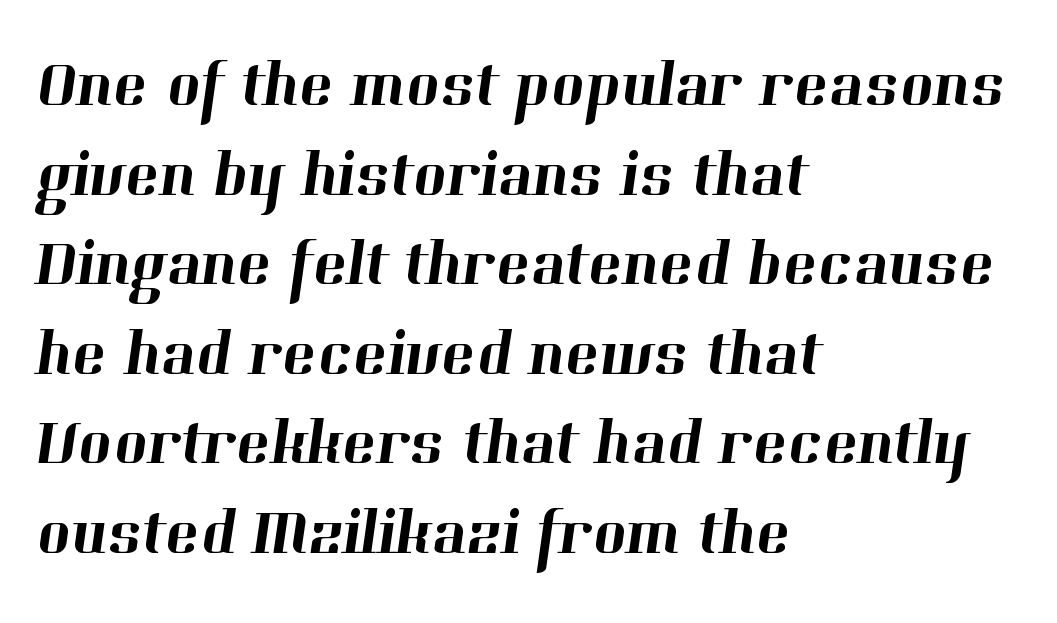
The baseline area is clear. Default kerning and tracking; the words read as compact shapes. Vertically, the passage feels balanced, rows spaced as you'd expect. The font family rendered here belongs to the serif group. Horizontally, the lines are justified to the leading edge only. Spacing verdict: proportional, widths tailored to each character.
